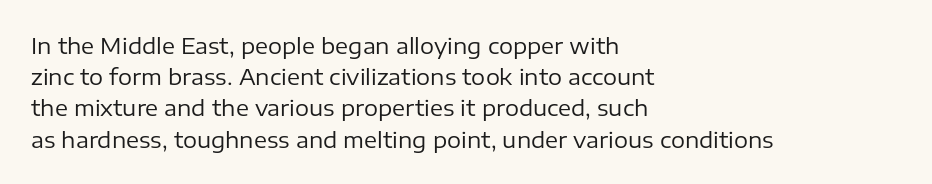
The image shows 22 px text type, upright; set left-aligned, normal line spacing (1.42x), normal letter spacing, not underlined.
